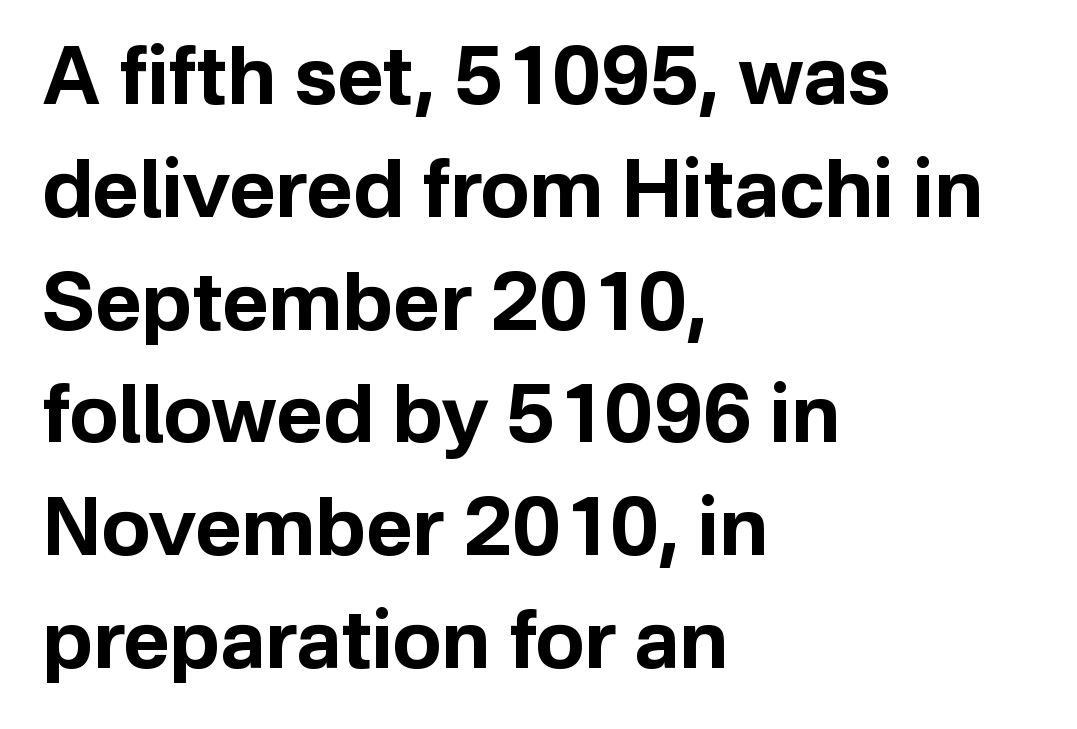
The image shows 80 px bold sans-serif type, upright; set left-aligned, normal line spacing (1.41x), normal letter spacing, not underlined; low stroke contrast and a medium x-height.
